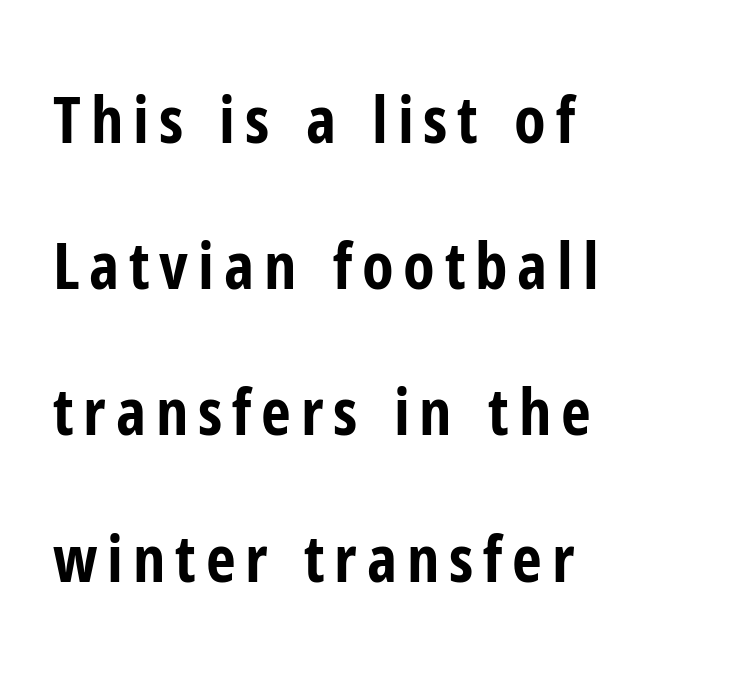
Heavy, bold letterforms. Quick note: not italic, upright. The face used here is proportionally spaced, like ordinary book or web type. Alignment: flush left. Reading down the column, the eye jumps a long way to each next line.
